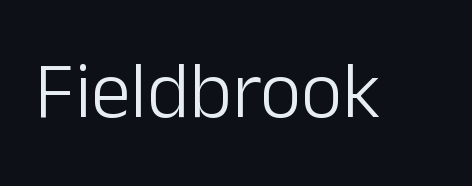
The image shows 80 px light sans-serif type, upright; set normal letter spacing, not underlined; low stroke contrast and a medium x-height.
